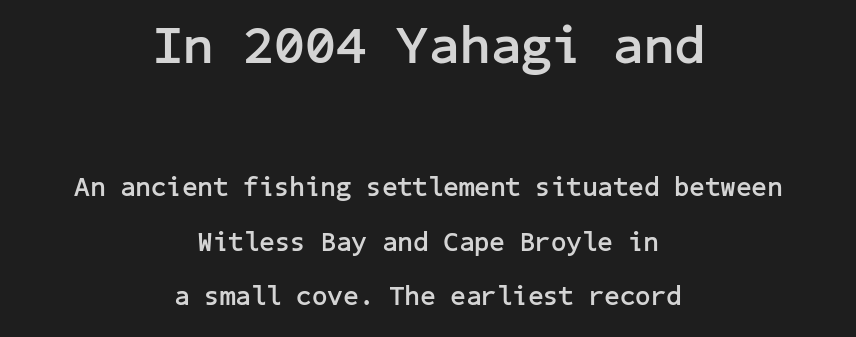
The image shows 54 px semibold sans-serif type, upright; set centered, loose line spacing (2.02x), normal letter spacing, not underlined; the first (top) block is 2.0x larger; low stroke contrast and a medium x-height.
